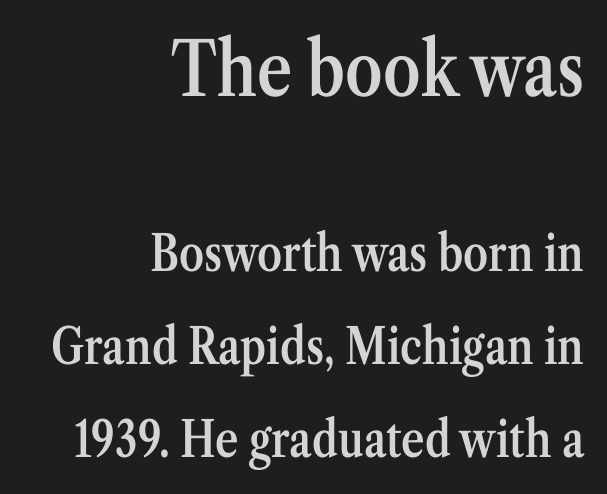
The image shows 75 px semibold, condensed serif type, upright; set right-aligned, line spacing 1.86x, normal letter spacing, not underlined; the first (top) block is 1.5x larger; medium stroke contrast and a medium x-height.
